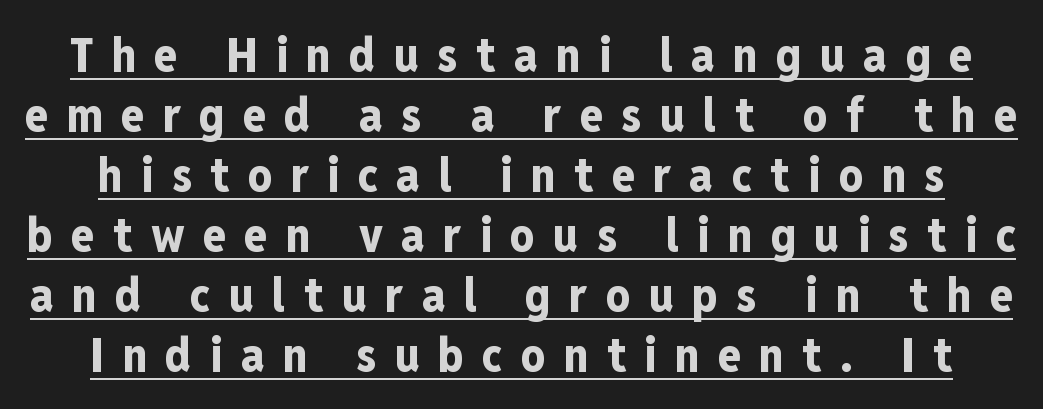
{"serif": "no", "italic": "no", "bold": "yes", "weight": "bold", "width": "condensed", "stroke_contrast": "low", "x_height": "medium", "monospaced": "no", "underline": "yes", "line_spacing": "normal", "line_spacing_ratio": 1.25, "letter_spacing": "wide", "letter_spacing_em": 0.38, "glyph_px": 48}
